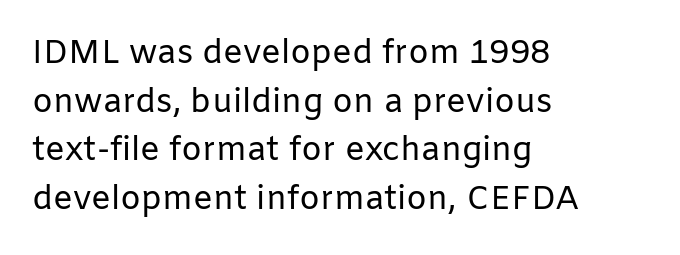
{"serif": "no", "italic": "no", "bold": "no", "weight": "regular", "width": "normal", "stroke_contrast": "low", "x_height": "medium", "monospaced": "no", "underline": "no", "align": "left", "line_spacing": "normal", "line_spacing_ratio": 1.47, "letter_spacing": "normal", "letter_spacing_em": 0.0, "glyph_px": 33}
